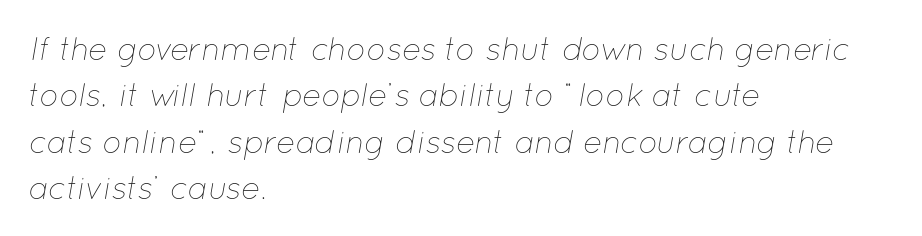
{"italic": "yes", "lean": "right", "slant_degrees": 12, "bold": "no", "weight": "thin", "width": "normal", "stroke_contrast": "low", "x_height": "medium", "monospaced": "no", "underline": "no", "align": "left", "line_spacing": "normal", "line_spacing_ratio": 1.45, "letter_spacing": "normal", "letter_spacing_em": 0.0, "glyph_px": 32}
